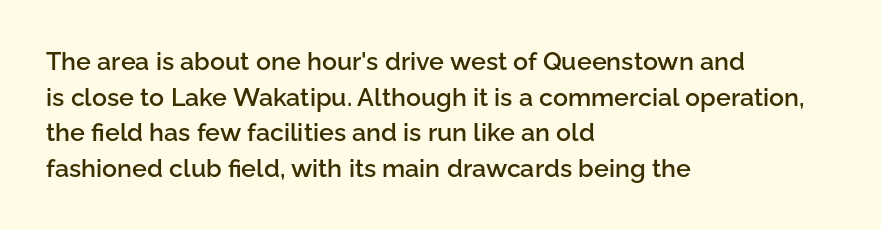
The image shows 25 px text type, upright; set left-aligned, normal line spacing (1.43x), normal letter spacing, not underlined.
